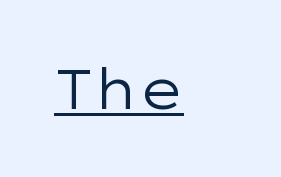
{"serif": "no", "italic": "no", "bold": "no", "weight": "regular", "width": "wide", "stroke_contrast": "low", "x_height": "medium", "monospaced": "no", "underline": "yes", "align": "left", "letter_spacing": "normal", "letter_spacing_em": 0.0, "glyph_px": 55}
